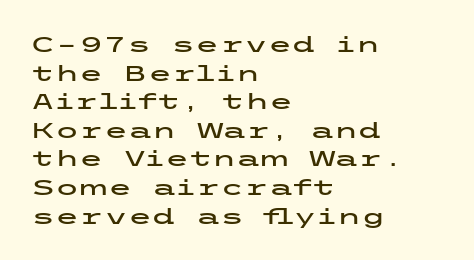
The image shows 22 px text type, upright; set left-aligned, normal line spacing (1.3x), normal letter spacing, not underlined.
